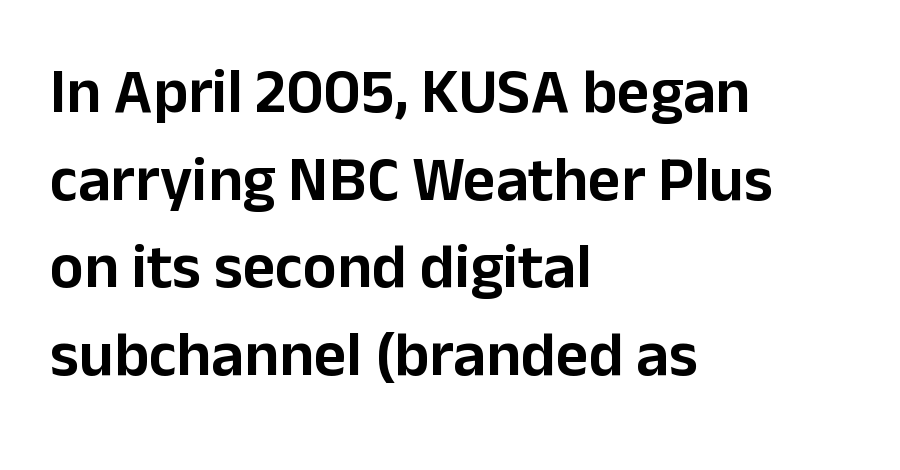
This rendering employs a face without finishing strokes, i.e., a sans-serif. How are the letters spaced? Ordinarily, with no added tracking. The vertical gap from one line to the next is medium. The space directly below the letters is spotless. The passage shown is typed in a proportional face where columns would drift.
